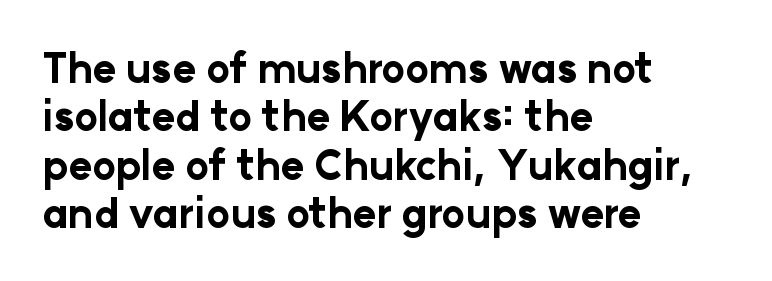
{"serif": "no", "italic": "no", "bold": "yes", "weight": "bold", "width": "normal", "stroke_contrast": "low", "x_height": "medium", "monospaced": "no", "underline": "no", "align": "left", "line_spacing_ratio": 1.21, "letter_spacing": "normal", "letter_spacing_em": 0.0, "glyph_px": 40}
